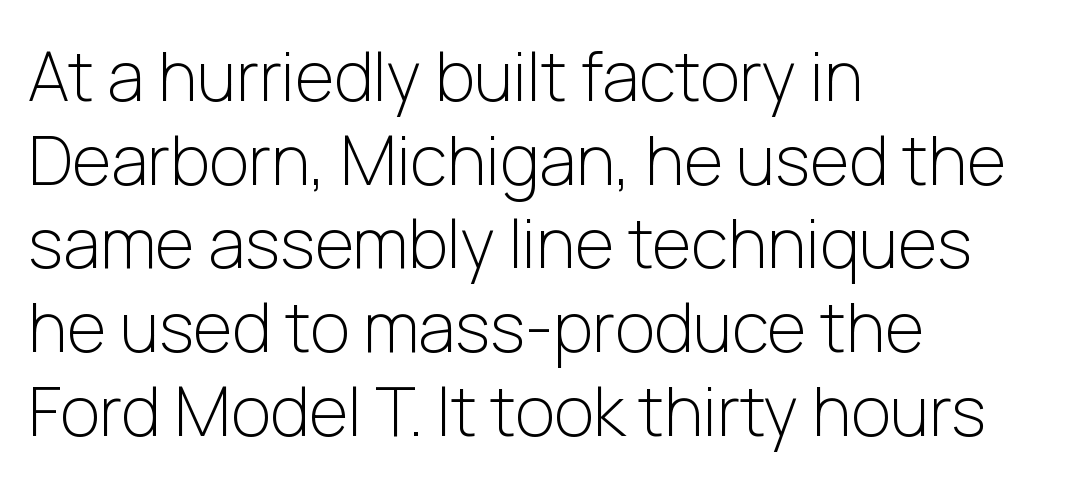
The image shows 68 px light sans-serif type, upright; set left-aligned, line spacing 1.23x, normal letter spacing, not underlined; low stroke contrast and a medium x-height.
